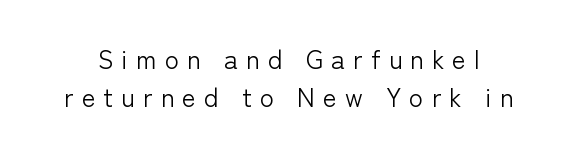
{"italic": "no", "bold": "no", "underline": "no", "line_spacing": "normal", "line_spacing_ratio": 1.45, "letter_spacing": "wide", "letter_spacing_em": 0.31, "glyph_px": 26}
